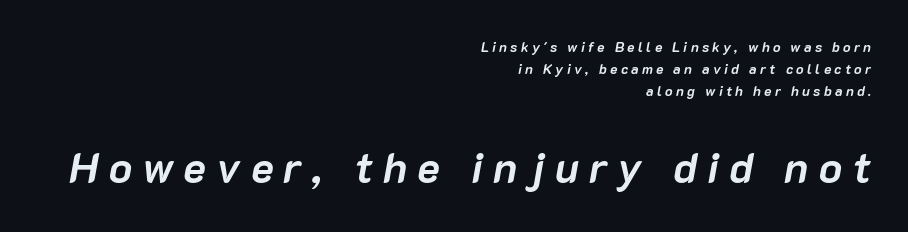
Q: Is the text bold? A: Yes.
Q: Is the text italic (slanted)? A: Yes, it leans right by about 10 degrees.
Q: Is the text underlined? A: No.
Q: How is the paragraph aligned? A: Right-aligned.
Q: Is the spacing between letters normal or unusually wide? A: Unusually wide.
Q: Is the spacing between lines tight, normal or loose? A: Normal.
Q: Which block of text is set in a larger size, the first (top) or the second (bottom)? A: The second (bottom) one.
Q: Width (condensed, normal, or wide)? A: Normal.
Q: Stroke contrast? A: Low.
Q: x-height? A: Medium.
Q: Monospaced? A: No.
